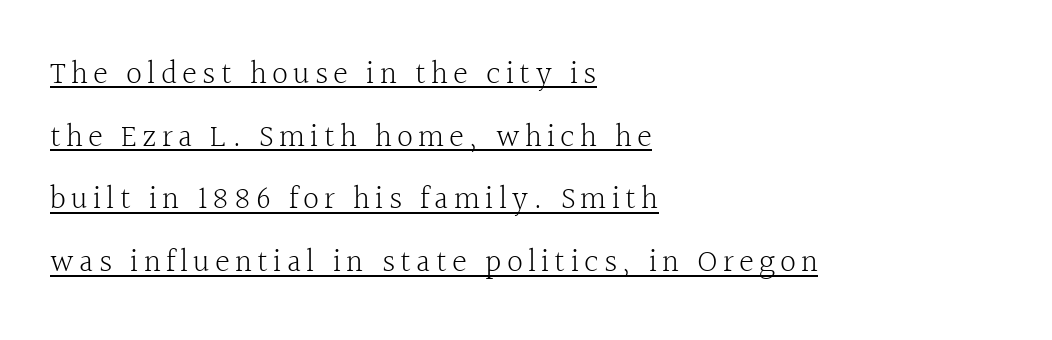
Designer's note — italics off, roman on. The letters advance in unequal steps, a hallmark of proportional type. Quick note: underline on. Stroke mass is kept to a normal reading level or below.
